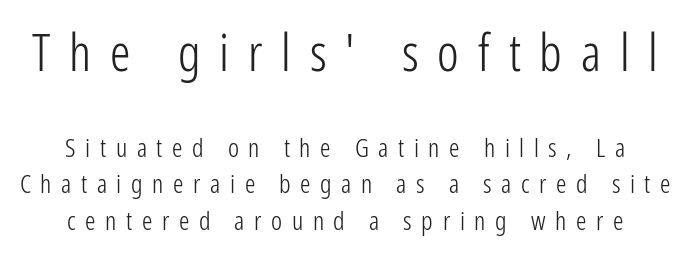
The image shows 51 px light, condensed sans-serif type, upright; set normal line spacing (1.41x), unusually wide letter spacing (+0.37 em), not underlined; the first (top) block is 1.96x larger; low stroke contrast and a medium x-height.
